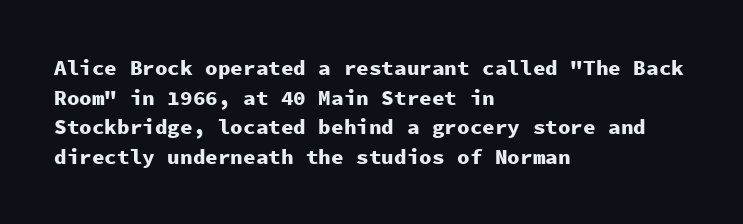
The vertical gap from one line to the next is medium. Beneath every word, the page is bare. Nothing unusual about the tracking: characters are spaced as the font intends. Its strokes are broad and dark, the hallmark of bold type. This sample uses an upright cut, with every glyph sitting square on the baseline. If you drew a ruler down the left edge, every line would touch it.
